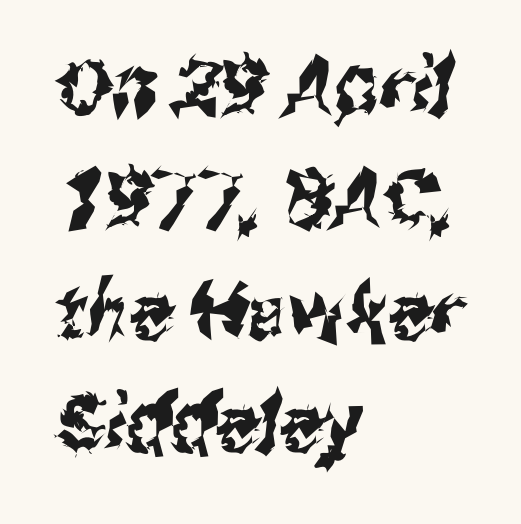
These lines sit exactly where default settings would place them. I'd call this a sans setting — the letters go barefoot. The words here are not underlined. How are the letters spaced? Ordinarily, with no added tracking. A typesetter would call this proportional, since set widths differ per character. Which margin do the lines hug? The left one — the right edge is uneven.
